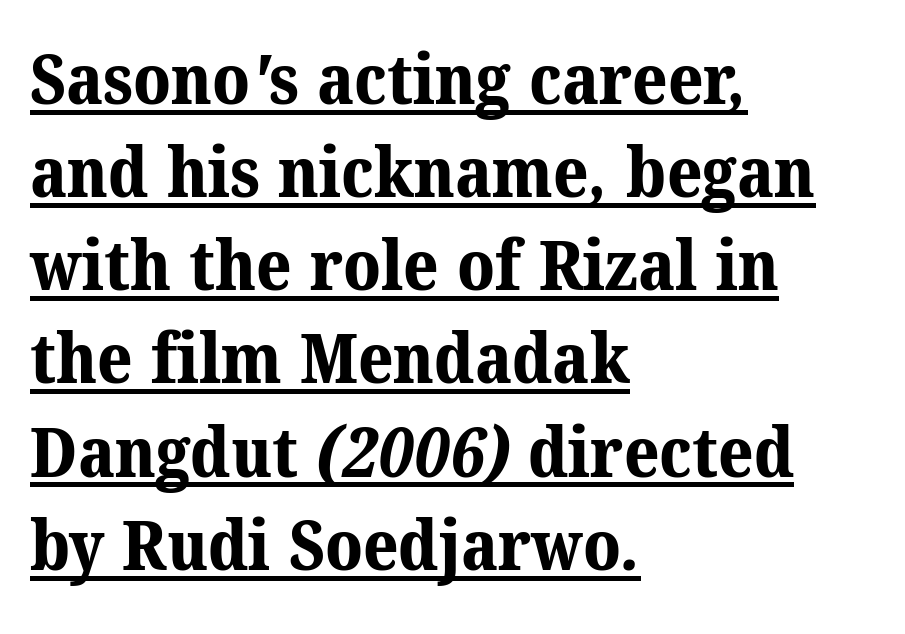
The leading is moderate, giving the passage an even texture. The letterforms sit shoulder to shoulder at normal distance. A typesetter would call this proportional, since set widths differ per character. Like a heading marked for emphasis, these lines bear an underscore. Notice how the passage keeps a crisp vertical edge on the left only.
